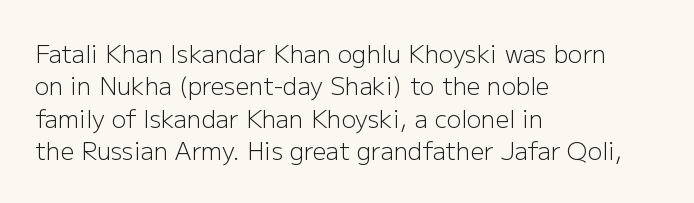
The typesetter chose a ragged-right arrangement here. In terms of letterspacing, this is plain default setting. Descenders hang freely into open space. A typesetter would call this leading conventional body-copy spacing. Stems and bowls with no extra thickness — not bold.
